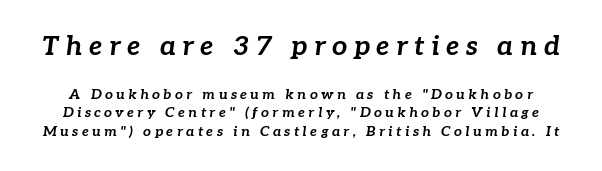
The passage shown is not underscored anywhere. The block of text has a typical density, with ordinary space between rows. The strokes are fattened all the way to bold. Slanted lettering throughout. The passage shown has open, widely tracked lettering throughout.
